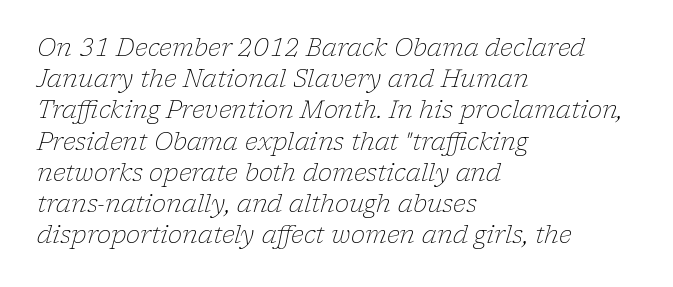
The image shows 24 px text type, italic (leaning right); set left-aligned, normal line spacing (1.3x), normal letter spacing, not underlined.
